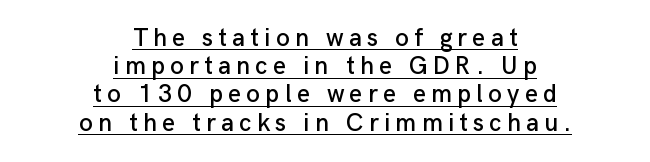
Q: Is the text italic (slanted)? A: No, it is upright.
Q: Is the text underlined? A: Yes.
Q: How is the paragraph aligned? A: Centered.
Q: Is the spacing between letters normal or unusually wide? A: Unusually wide.
Q: Is the spacing between lines tight, normal or loose? A: Tight.
